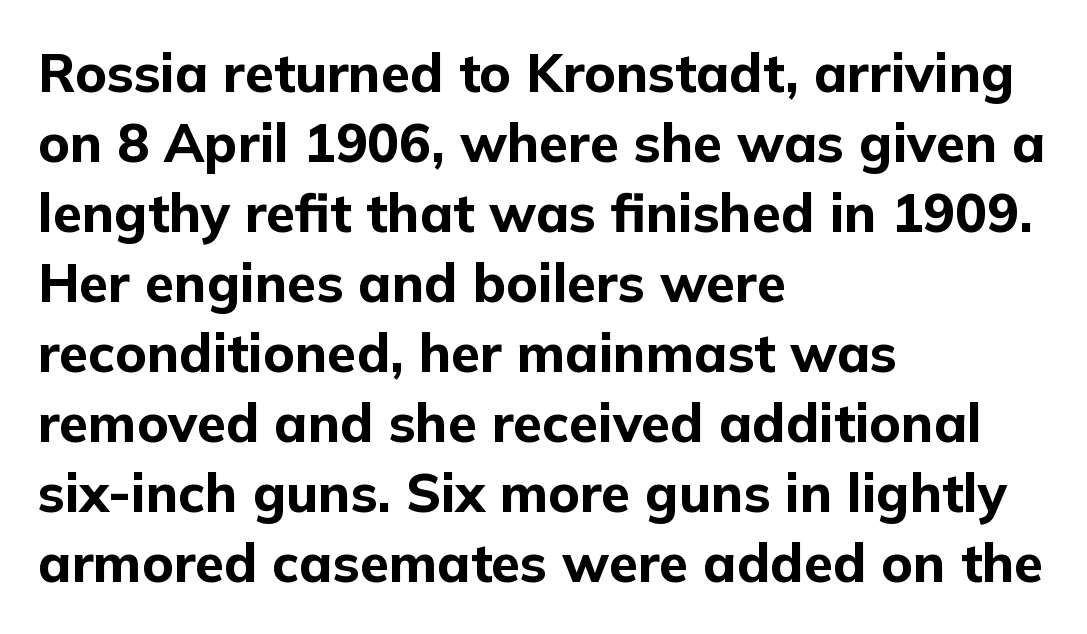
Q: Is the text bold? A: Yes.
Q: Is the text italic (slanted)? A: No, it is upright.
Q: Is the typeface a serif or a sans-serif typeface? A: Sans-serif.
Q: Is the text underlined? A: No.
Q: How is the paragraph aligned? A: Left-aligned.
Q: Is the spacing between letters normal or unusually wide? A: Normal.
Q: Is the spacing between lines tight, normal or loose? A: Normal.
Q: Width (condensed, normal, or wide)? A: Normal.
Q: Stroke contrast? A: Low.
Q: x-height? A: Medium.
Q: Monospaced? A: No.
